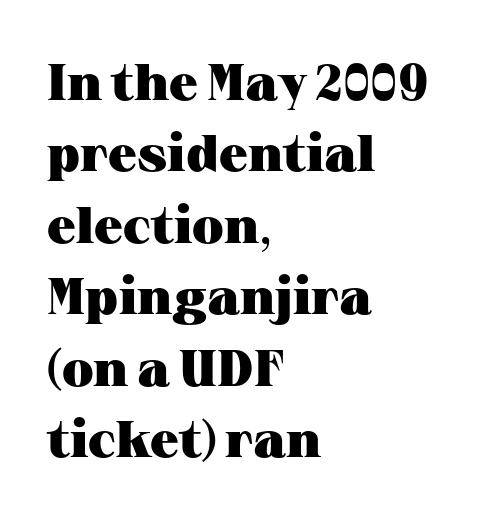
The image shows 51 px heavy, wide serif type, upright; set left-aligned, normal line spacing (1.4x), normal letter spacing, not underlined; medium stroke contrast and a medium x-height.
